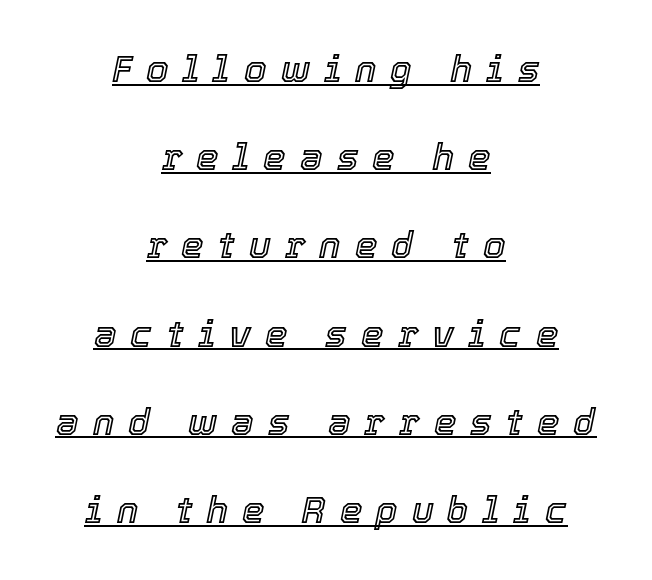
{"italic": "yes", "lean": "right", "slant_degrees": 12, "width": "normal", "x_height": "medium", "monospaced": "no", "underline": "yes", "align": "center", "line_spacing": "loose", "line_spacing_ratio": 2.45, "letter_spacing": "wide", "letter_spacing_em": 0.39, "glyph_px": 36}
